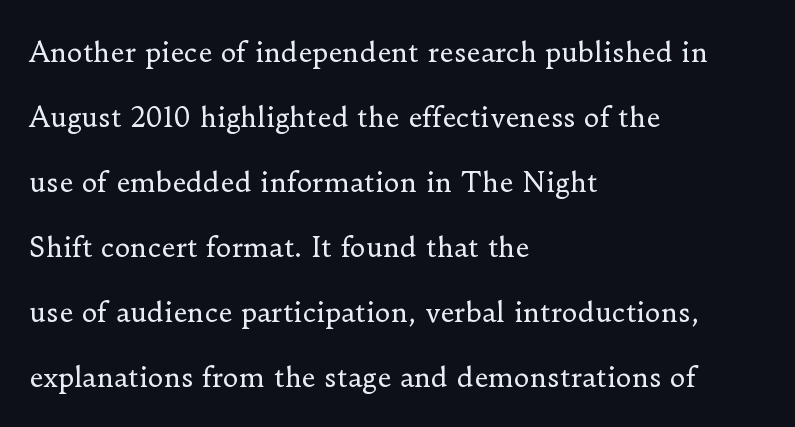
Q: Is the text bold? A: No.
Q: Is the text italic (slanted)? A: No, it is upright.
Q: Is the text underlined? A: No.
Q: How is the paragraph aligned? A: Left-aligned.
Q: Is the spacing between letters normal or unusually wide? A: Normal.
Q: Is the spacing between lines tight, normal or loose? A: Loose.
